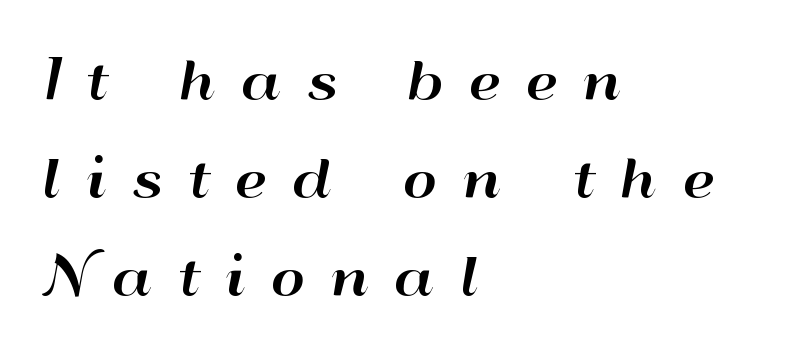
The image shows 52 px wide sans-serif type; set left-aligned, line spacing 1.88x, unusually wide letter spacing (+0.49 em), not underlined; high stroke contrast and a small x-height.
